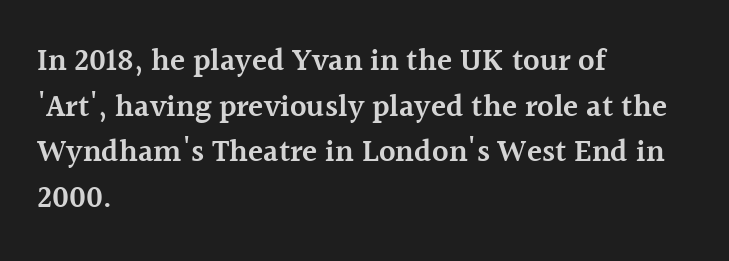
Students, note that the glyphs here touch the page at normal intervals. The passage shown is not underscored anywhere. Is the block centered? No — it sits flush against the left margin. Each letter's strokes conclude with small projecting serifs. The designer left line spacing at the default.
